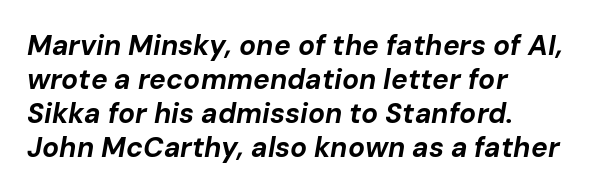
Q: Is the text bold? A: Yes.
Q: Is the text italic (slanted)? A: Yes, it leans right by about 10 degrees.
Q: Is the text underlined? A: No.
Q: How is the paragraph aligned? A: Left-aligned.
Q: Is the spacing between letters normal or unusually wide? A: Normal.
Q: Width (condensed, normal, or wide)? A: Normal.
Q: Stroke contrast? A: Low.
Q: x-height? A: Medium.
Q: Monospaced? A: No.
